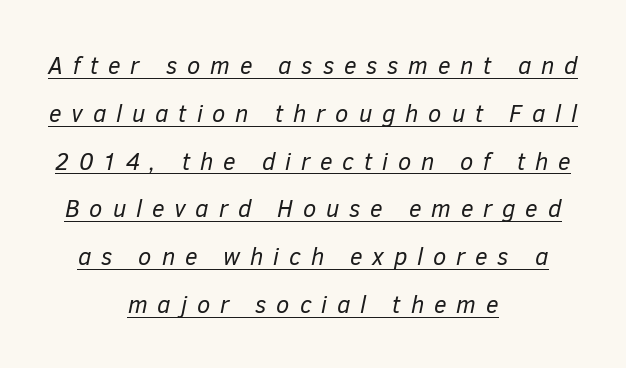
The image shows 24 px text type, italic (leaning right); set centered, loose line spacing (1.99x), unusually wide letter spacing (+0.41 em), underlined.
